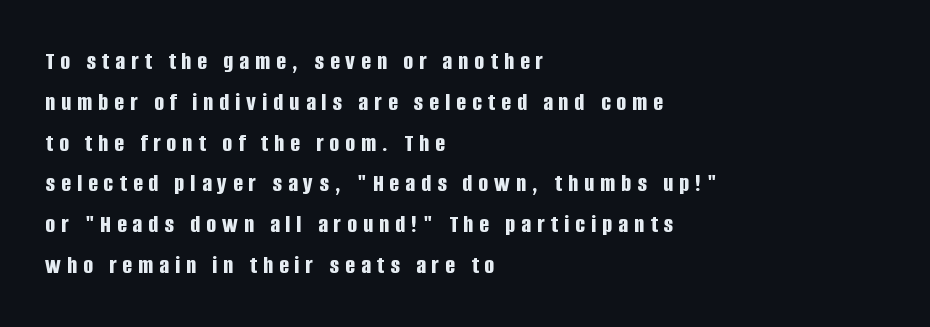
The image shows 26 px bold type, upright; set left-aligned, normal line spacing (1.57x), unusually wide letter spacing (+0.23 em), not underlined.
